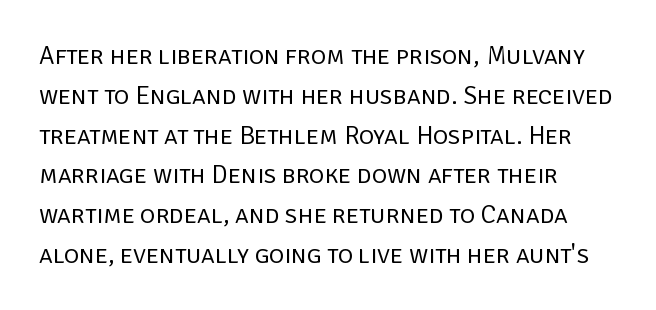
The image shows 26 px text type, upright; set left-aligned, normal line spacing (1.53x), normal letter spacing, not underlined.
